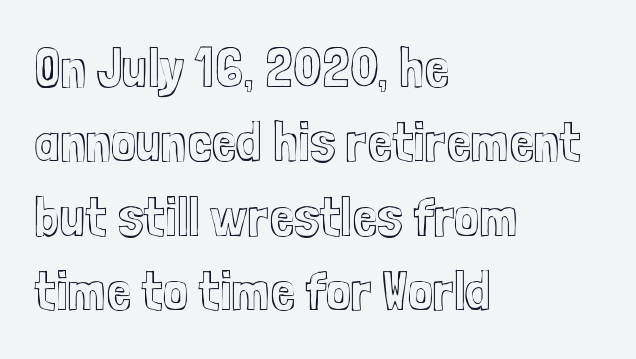
The image shows 56 px condensed type, upright; set left-aligned, normal line spacing (1.33x), normal letter spacing, not underlined; a medium x-height.
